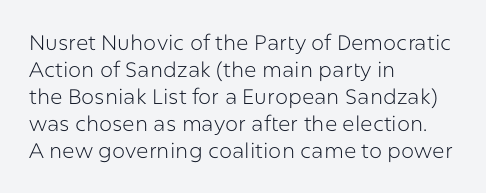
These lines keep a tight, regular rhythm from letter to letter. The rows are spaced the way most documents space them. Nothing heavy about these letters — not bold at all. A roman cut, with each character standing at attention. Check under the words: just untouched page. All the whitespace from short lines collects on the right.
